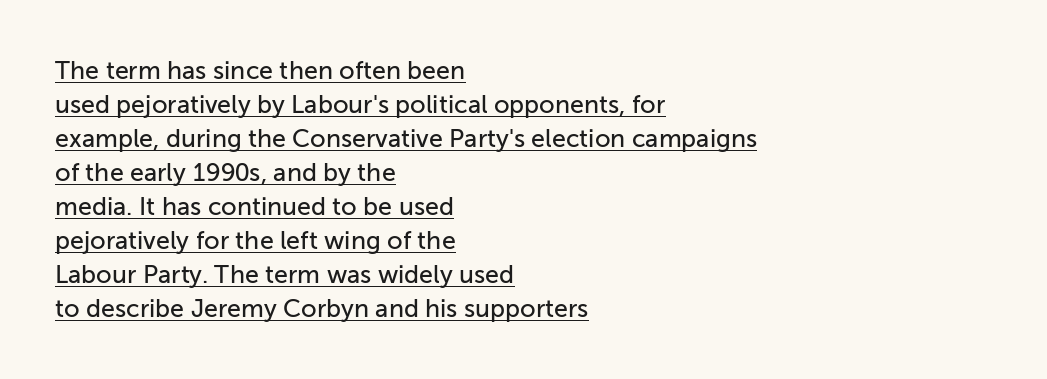
Q: Is the text italic (slanted)? A: No, it is upright.
Q: Is the text underlined? A: Yes.
Q: How is the paragraph aligned? A: Left-aligned.
Q: Is the spacing between letters normal or unusually wide? A: Normal.
Q: Is the spacing between lines tight, normal or loose? A: Normal.
